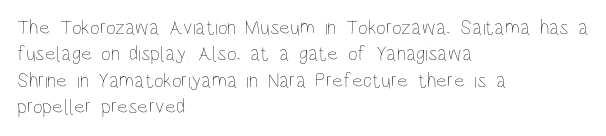
The rendering uses a moderate line-height, typical for paragraphs. Only glyphs here, with clear space below each row. The passage is arranged the way most books set body copy — flush left. Spacing between characters is what you'd get straight out of the box.
